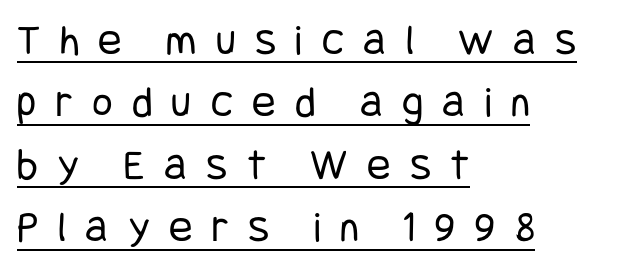
The image shows 44 px regular-weight, condensed sans-serif type, upright; set left-aligned, normal line spacing (1.42x), unusually wide letter spacing (+0.44 em), underlined; low stroke contrast and a large x-height.
